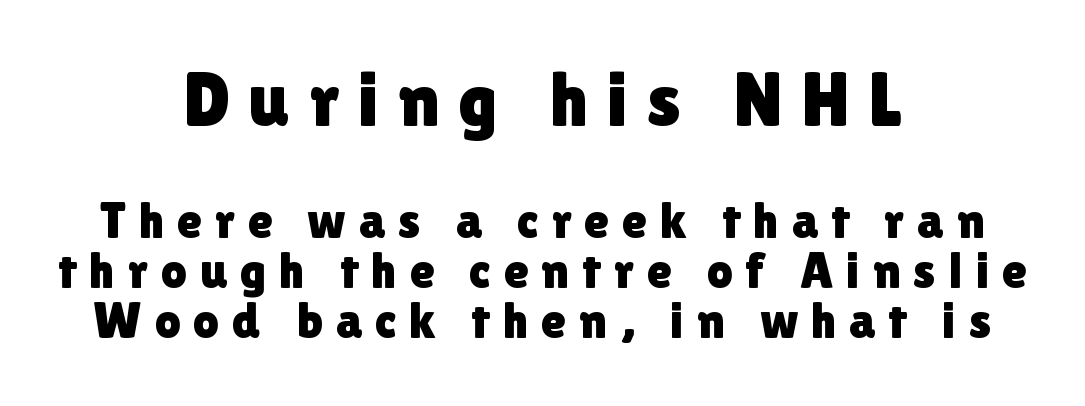
The text block is weighted toward neither margin, spreading evenly from the middle. The specimen omits any rule beneath the text block's lines. The characters display no serif detailing; their extremities are plain. Ascenders rise straight up at ninety degrees.
